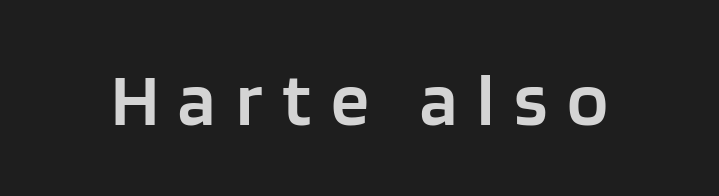
The image shows 76 px semibold sans-serif type, upright; set unusually wide letter spacing (+0.26 em), not underlined; low stroke contrast and a large x-height.
